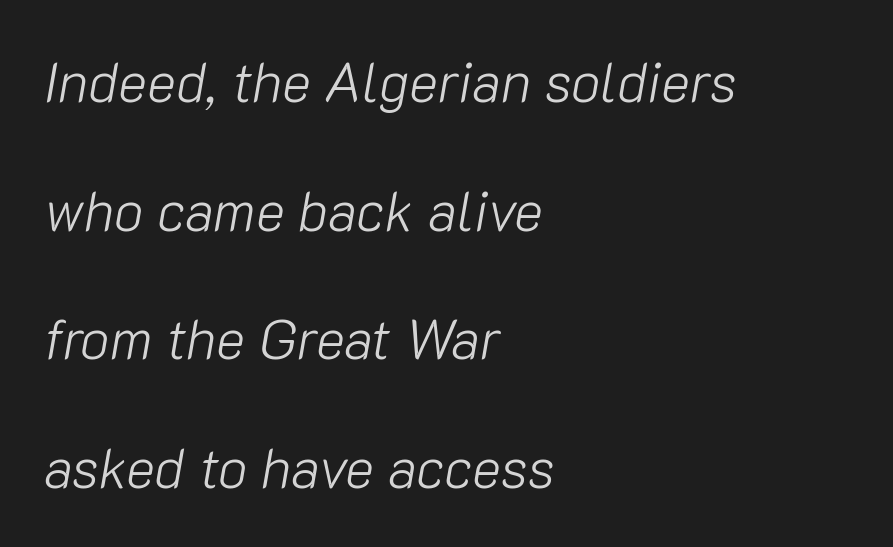
The strokes carry an ordinary text weight at most. Quick note: interline space is abundant. Caption: multi-line text, flush left, ragged right. A typesetter would mark this as italic.
